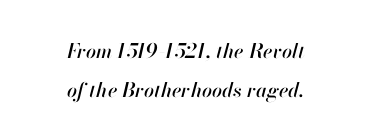
Q: Is the text italic (slanted)? A: Yes, it leans right by about 13 degrees.
Q: Is the text underlined? A: No.
Q: How is the paragraph aligned? A: Centered.
Q: Is the spacing between letters normal or unusually wide? A: Normal.
Q: Is the spacing between lines tight, normal or loose? A: Loose.
